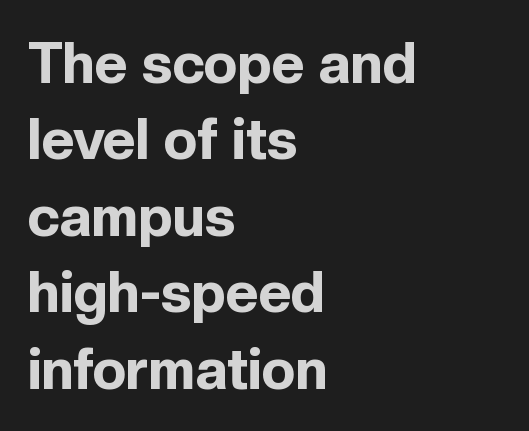
The image shows 57 px bold sans-serif type, upright; set left-aligned, normal line spacing (1.34x), normal letter spacing, not underlined; a medium x-height.
